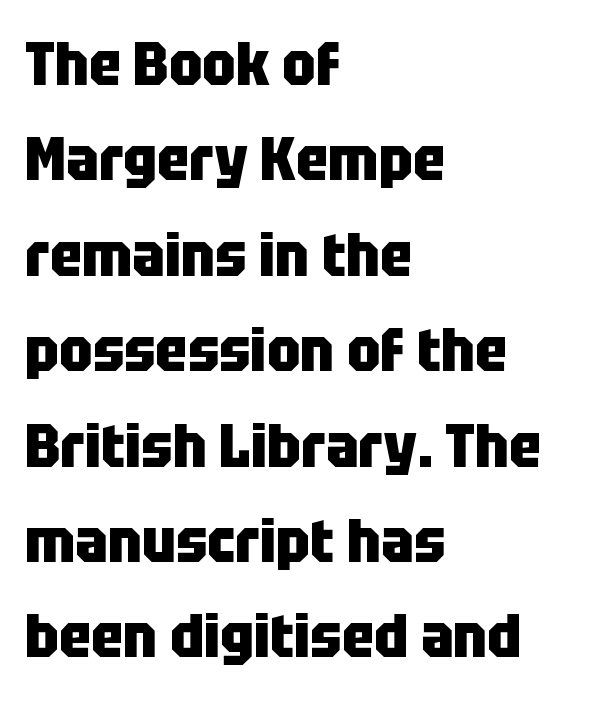
The paragraph shown leans on its left margin. Do the characters align in a grid? No, the font is proportional. The words here are not underlined. A typesetter would call this leading conventional body-copy spacing. Each letter's strokes conclude bluntly, with no projecting serifs.
